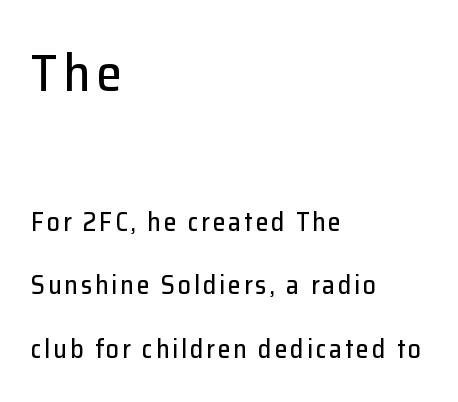
To sum up the face: it is a sans, with no serifs. A typesetter would call this leading open, well beyond the default. The passage shown is not underscored anywhere. Upright lettering throughout.
